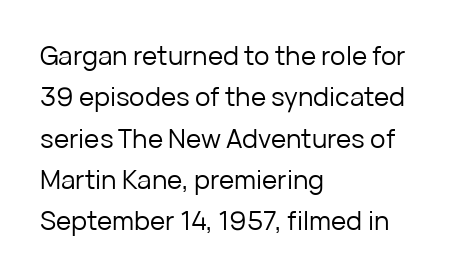
Each stroke keeps to a modest, everyday thickness or less. Whoever set this chose a conventional vertical rhythm. Caption: multi-line text, flush left, ragged right. Underlining? Definitely not there.
